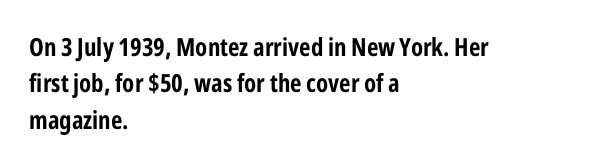
Q: Is the text italic (slanted)? A: No, it is upright.
Q: Is the text underlined? A: No.
Q: How is the paragraph aligned? A: Left-aligned.
Q: Is the spacing between letters normal or unusually wide? A: Normal.
Q: Is the spacing between lines tight, normal or loose? A: Normal.
